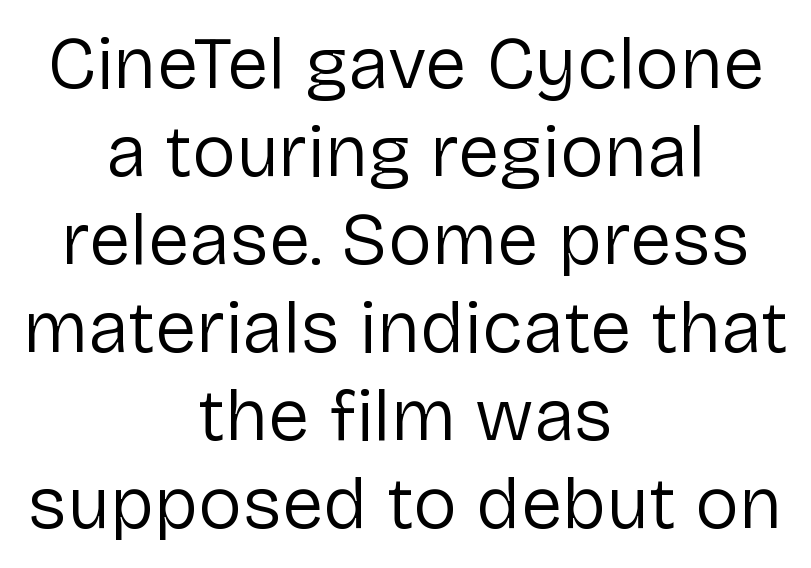
Q: Is the text bold? A: No.
Q: Is the text italic (slanted)? A: No, it is upright.
Q: Is the typeface a serif or a sans-serif typeface? A: Sans-serif.
Q: Is the text underlined? A: No.
Q: How is the paragraph aligned? A: Centered.
Q: Is the spacing between letters normal or unusually wide? A: Normal.
Q: Width (condensed, normal, or wide)? A: Normal.
Q: Stroke contrast? A: Low.
Q: x-height? A: Medium.
Q: Monospaced? A: No.
